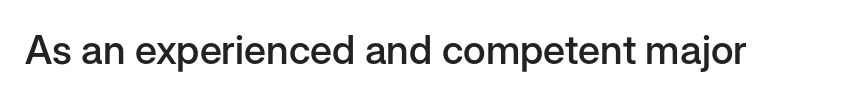
Q: Is the text bold? A: Semi-bold.
Q: Is the text italic (slanted)? A: No, it is upright.
Q: Is the typeface a serif or a sans-serif typeface? A: Sans-serif.
Q: Is the text underlined? A: No.
Q: Is the spacing between letters normal or unusually wide? A: Normal.
Q: Width (condensed, normal, or wide)? A: Normal.
Q: Stroke contrast? A: Low.
Q: x-height? A: Medium.
Q: Monospaced? A: No.
